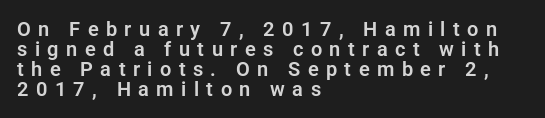
Leftover space on each line is placed entirely after the last word. Letters rest on an invisible, unmarked baseline. Rendered with straight, roman letterforms. Cramped leading. Here the glyphs are tracked loosely, breaking word shapes into spaced letters.
